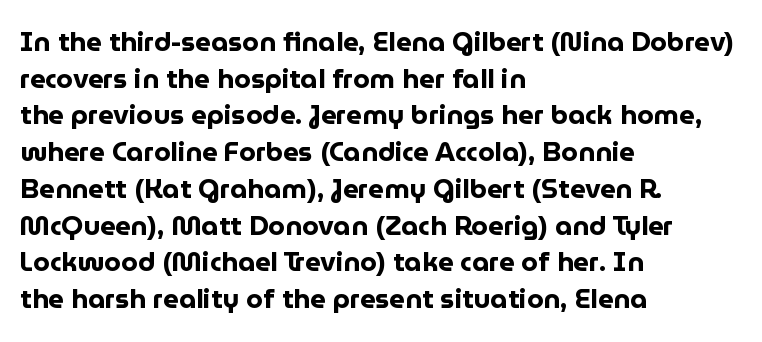
{"italic": "no", "bold": "yes", "underline": "no", "align": "left", "line_spacing": "normal", "line_spacing_ratio": 1.36, "letter_spacing": "normal", "letter_spacing_em": 0.0, "glyph_px": 27}
